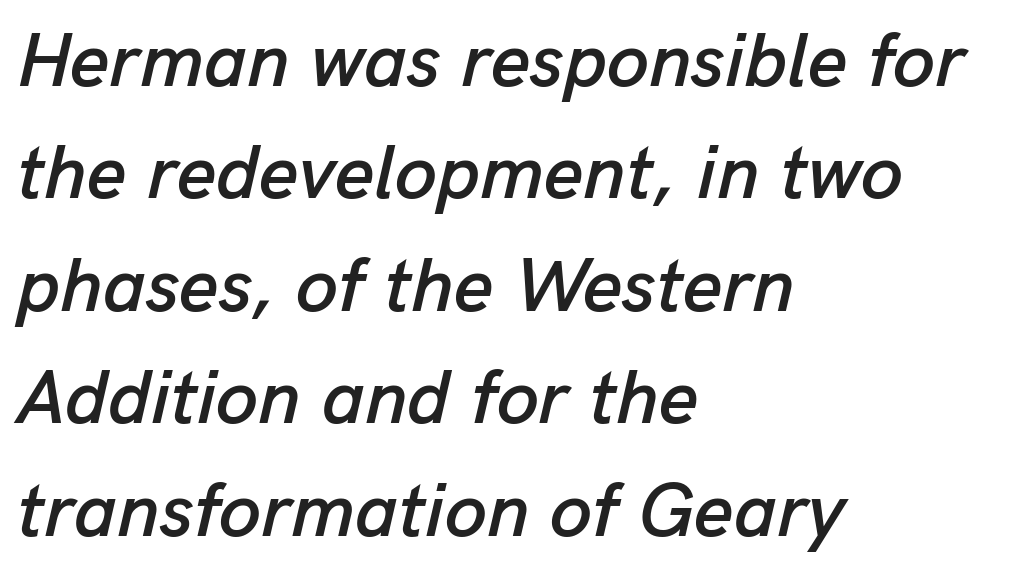
{"italic": "yes", "lean": "right", "slant_degrees": 13, "width": "normal", "stroke_contrast": "low", "x_height": "medium", "monospaced": "no", "underline": "no", "align": "left", "line_spacing": "normal", "line_spacing_ratio": 1.48, "letter_spacing": "normal", "letter_spacing_em": 0.0, "glyph_px": 76}
